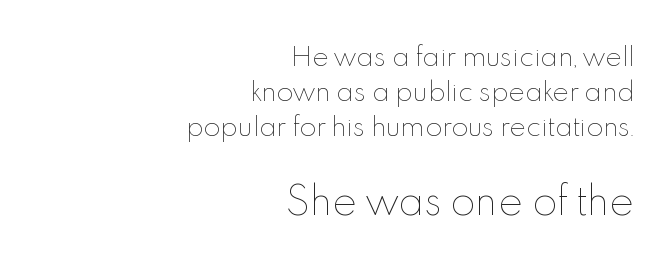
These glyphs show unthickened strokes, regular width or finer. Nobody drew a line under any word here. You could not count columns in this text — the font is proportionally spaced. These two chunks differ in scale, with the bottom chunk taking the larger measure. This block has exactly the height ordinary leading produces.
